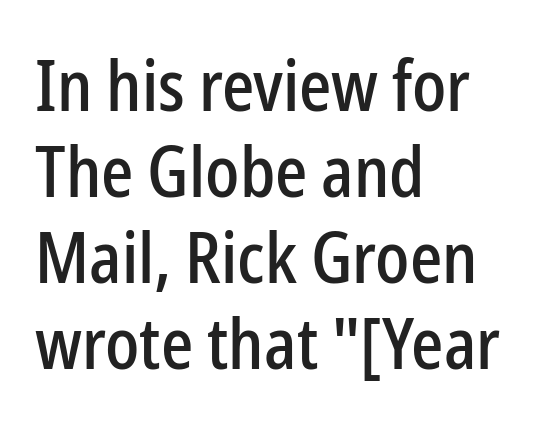
{"serif": "no", "italic": "no", "width": "condensed", "stroke_contrast": "low", "x_height": "medium", "monospaced": "no", "underline": "no", "align": "left", "line_spacing_ratio": 1.21, "letter_spacing": "normal", "letter_spacing_em": 0.0, "glyph_px": 71}
